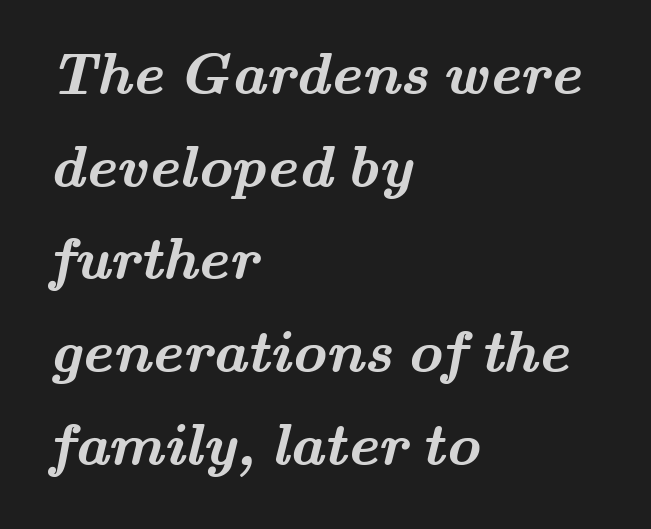
Weight check: bold — yes, fully. The string is rendered with underlining switched off. Typeset ragged right — the left edge is the straight one. The horizontal fit of the characters is conventional and even. The designer left line spacing at the default. A typesetter would label this face a serif.
